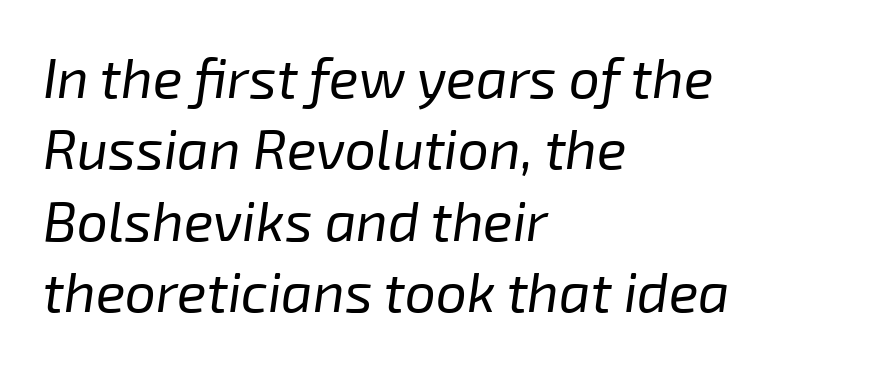
A light-to-regular cut is what we see here. Descenders are the only things crossing below the line. Letter spacing: default. Style check: oblique.
